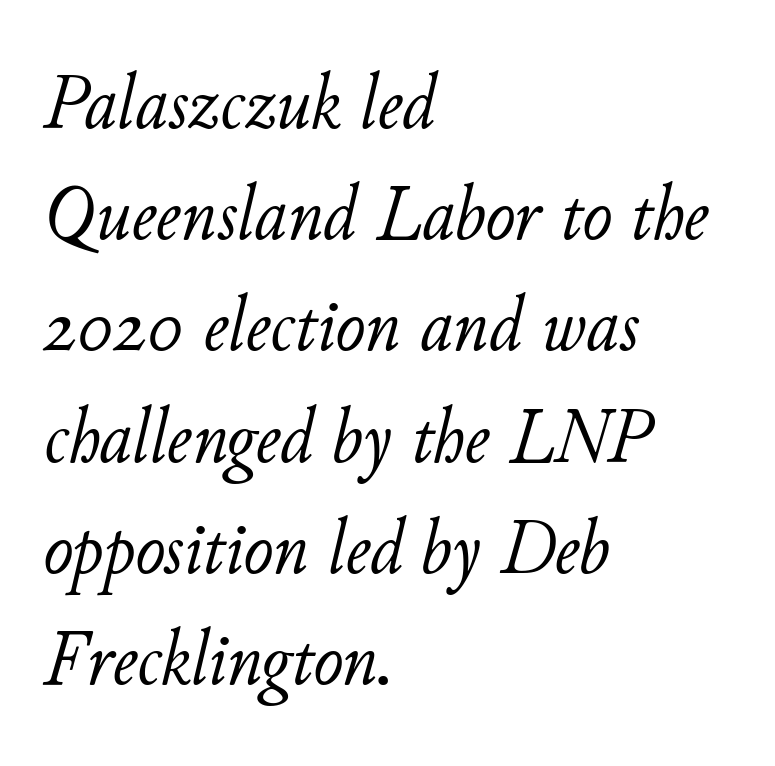
The image shows 80 px light type, italic (leaning right); set left-aligned, normal line spacing (1.39x), normal letter spacing, not underlined; low stroke contrast and a small x-height.
